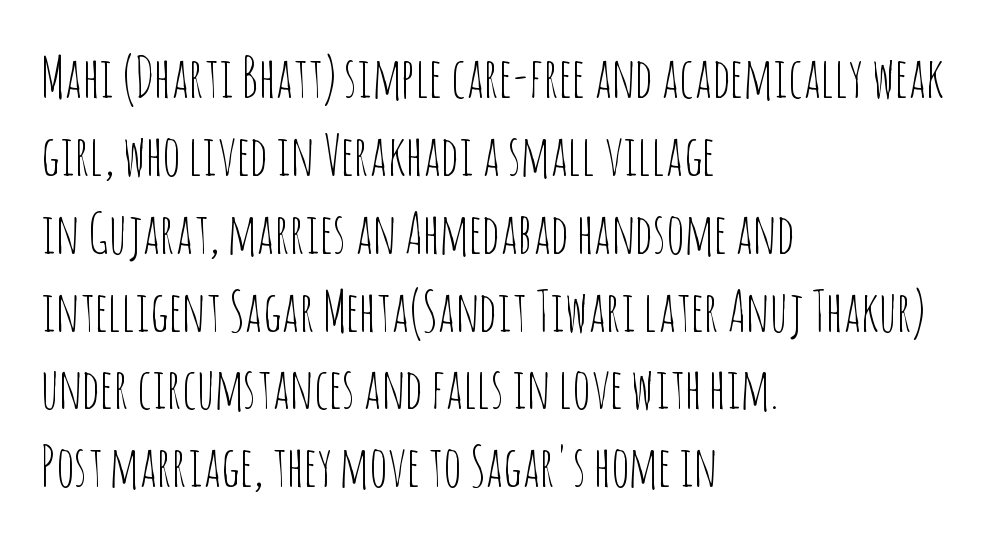
The image shows 56 px thin, condensed sans-serif type, upright; set left-aligned, normal line spacing (1.39x), normal letter spacing, not underlined; low stroke contrast and a large x-height.
